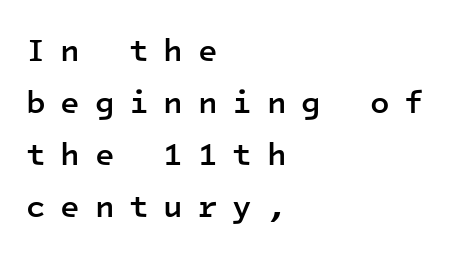
The image shows 32 px semibold sans-serif type, upright, monospaced; set left-aligned, normal line spacing (1.62x), unusually wide letter spacing (+0.46 em), not underlined; low stroke contrast and a medium x-height.
